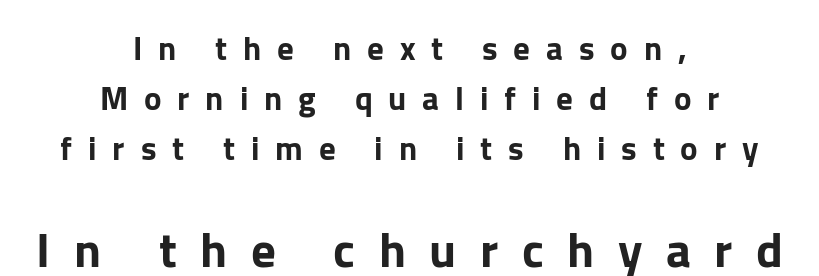
The image shows 49 px sans-serif type, upright; set centered, normal line spacing (1.52x), unusually wide letter spacing (+0.48 em), not underlined; the second (bottom) block is 1.48x larger; low stroke contrast and a medium x-height.
